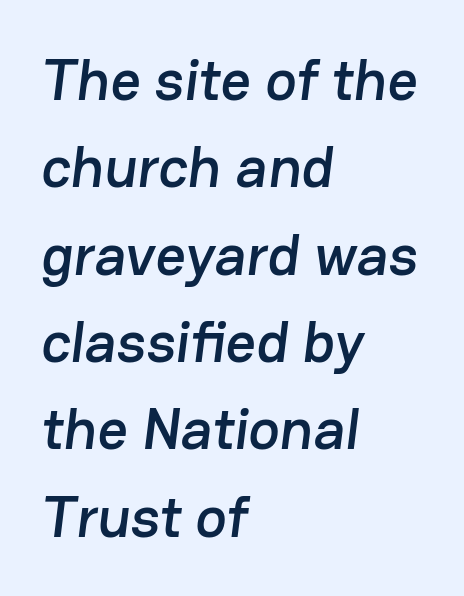
Letters rest on an invisible, unmarked baseline. Character widths vary here, with narrow letters taking less room than wide ones. The face used here is rendered with its standard letterfit. The text block is weighted toward the left margin, trailing off unevenly rightward.
